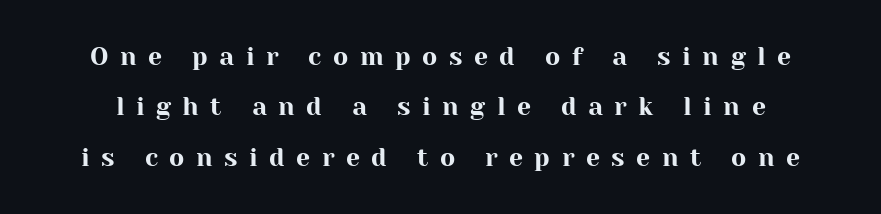
Q: Is the text italic (slanted)? A: No, it is upright.
Q: Is the text underlined? A: No.
Q: Is the spacing between letters normal or unusually wide? A: Unusually wide.
Q: Is the spacing between lines tight, normal or loose? A: Loose.
